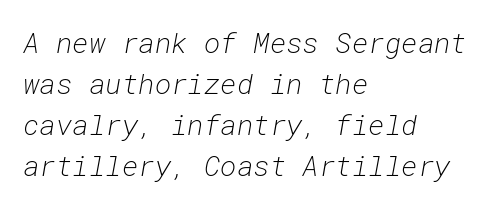
{"italic": "yes", "lean": "right", "slant_degrees": 10, "bold": "no", "weight": "light", "width": "normal", "stroke_contrast": "low", "x_height": "medium", "monospaced": "yes", "underline": "no", "align": "left", "line_spacing": "normal", "line_spacing_ratio": 1.47, "letter_spacing": "normal", "letter_spacing_em": 0.0, "glyph_px": 28}
